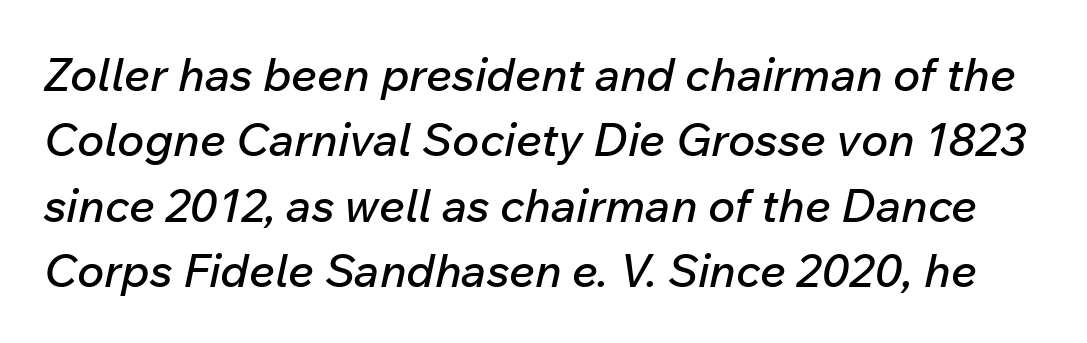
{"italic": "yes", "lean": "right", "slant_degrees": 12, "width": "normal", "stroke_contrast": "low", "x_height": "medium", "monospaced": "no", "underline": "no", "line_spacing": "normal", "line_spacing_ratio": 1.42, "letter_spacing": "normal", "letter_spacing_em": 0.0, "glyph_px": 46}
